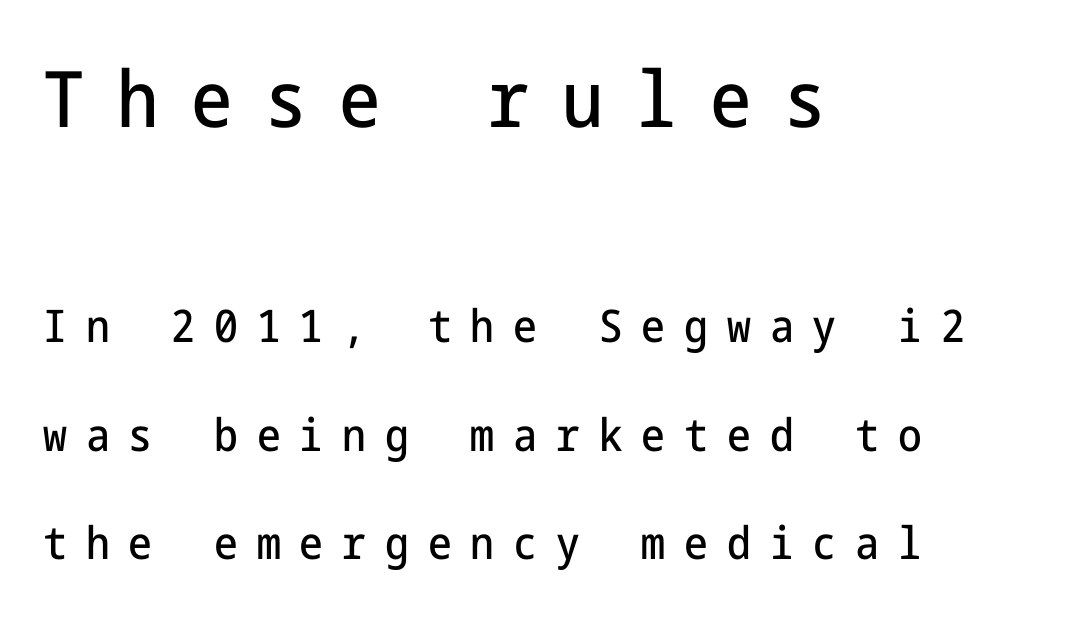
{"serif": "no", "italic": "no", "width": "condensed", "stroke_contrast": "low", "x_height": "medium", "underline": "no", "align": "left", "line_spacing": "loose", "line_spacing_ratio": 2.41, "letter_spacing": "wide", "letter_spacing_em": 0.42, "larger_block": "first", "size_ratio": 1.73, "glyph_px": 78}
